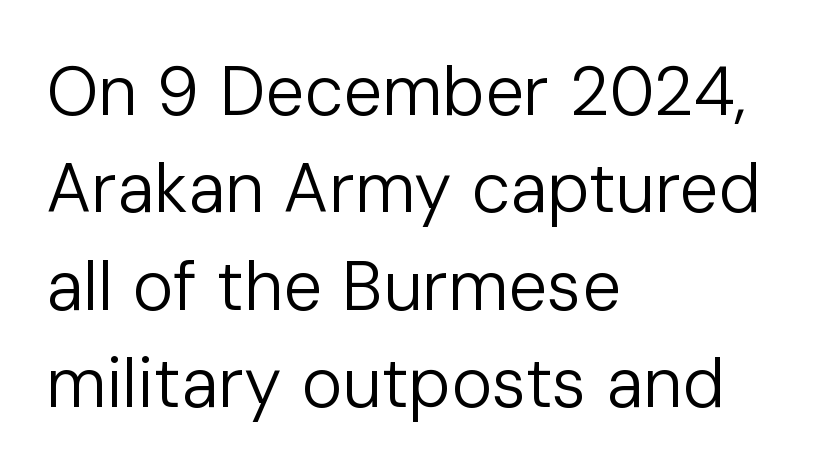
The image shows 69 px regular-weight sans-serif type, upright; set left-aligned, normal line spacing (1.41x), normal letter spacing, not underlined; low stroke contrast and a medium x-height.
